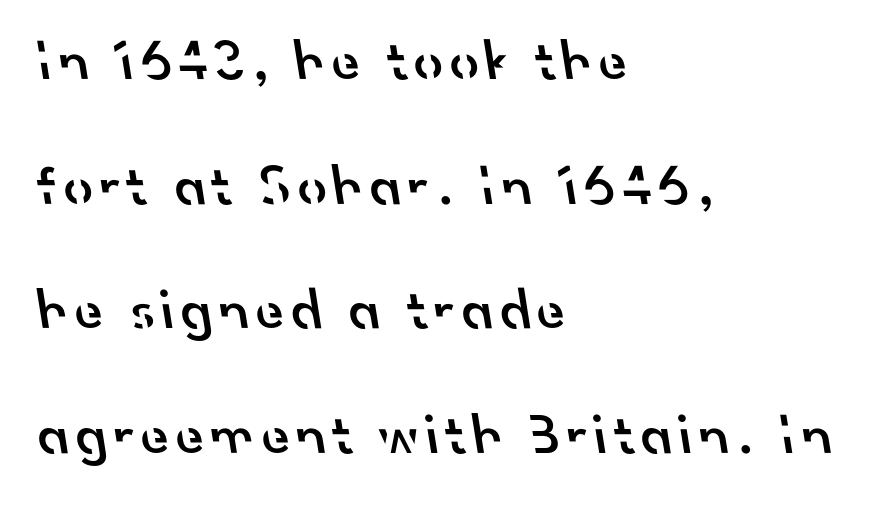
{"serif": "no", "bold": "semi", "weight": "semibold", "width": "normal", "stroke_contrast": "low", "x_height": "small", "monospaced": "no", "underline": "no", "align": "left", "line_spacing": "loose", "line_spacing_ratio": 2.15, "glyph_px": 58}
